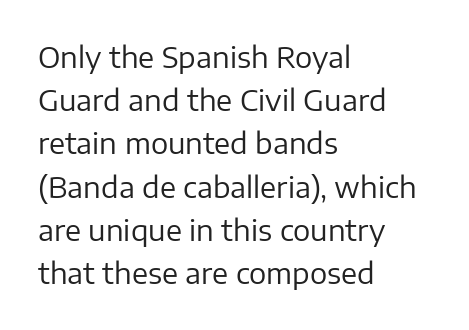
{"serif": "no", "italic": "no", "bold": "no", "weight": "regular", "width": "normal", "stroke_contrast": "low", "x_height": "medium", "monospaced": "no", "underline": "no", "align": "left", "line_spacing": "normal", "line_spacing_ratio": 1.49, "letter_spacing": "normal", "letter_spacing_em": 0.0, "glyph_px": 29}
